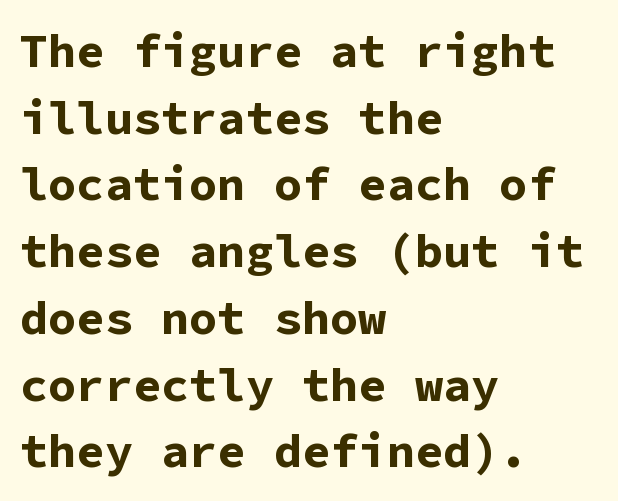
What weight is shown? A full bold with thick strokes. The gaps between neighbouring characters are ordinary and unremarkable. Unlike a traditional serif, this face leaves its strokes unadorned. Descenders are the only things crossing below the line. In CSS terms this would be text-align: left.
